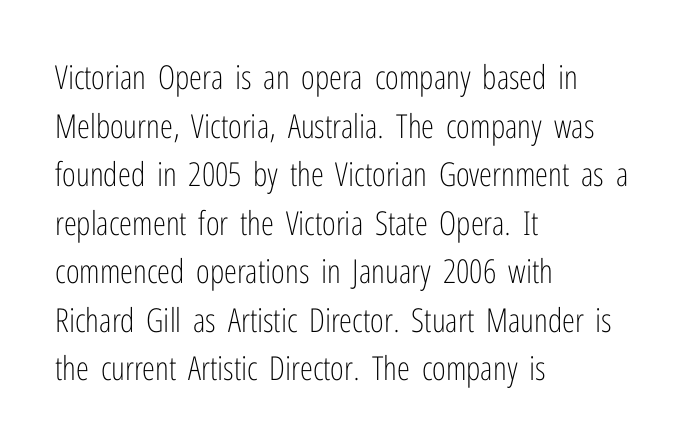
The image shows 33 px light, condensed sans-serif type, upright; set left-aligned, normal line spacing (1.47x), normal letter spacing, not underlined; low stroke contrast and a medium x-height.
